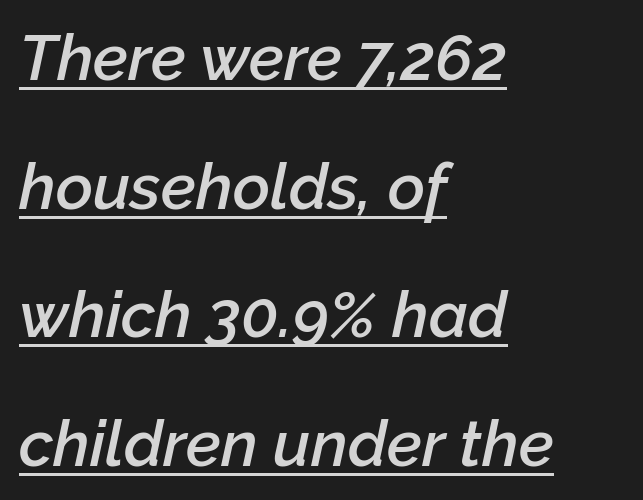
{"italic": "yes", "lean": "right", "slant_degrees": 12, "bold": "semi", "weight": "semibold", "width": "normal", "stroke_contrast": "low", "x_height": "medium", "monospaced": "no", "underline": "yes", "align": "left", "line_spacing": "loose", "line_spacing_ratio": 2.01, "letter_spacing": "normal", "letter_spacing_em": 0.0, "glyph_px": 64}
